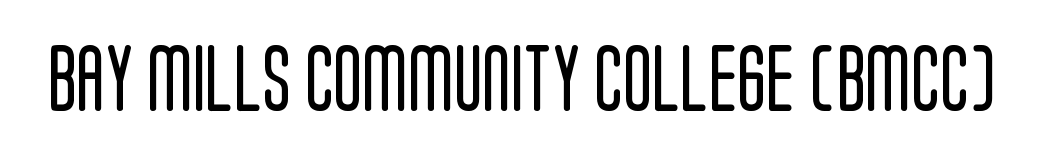
Unlike italic type, these characters show no tilt at all. Lines of text with bare space underneath. Spacing between characters is what you'd get straight out of the box. Summary of weight: not heavy and not bold.
